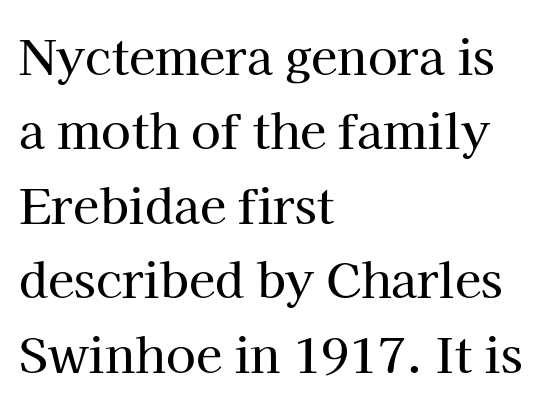
Q: Is the text italic (slanted)? A: No, it is upright.
Q: Is the typeface a serif or a sans-serif typeface? A: Serif.
Q: Is the text underlined? A: No.
Q: How is the paragraph aligned? A: Left-aligned.
Q: Is the spacing between letters normal or unusually wide? A: Normal.
Q: Is the spacing between lines tight, normal or loose? A: Normal.
Q: Width (condensed, normal, or wide)? A: Normal.
Q: Stroke contrast? A: High.
Q: x-height? A: Medium.
Q: Monospaced? A: No.
